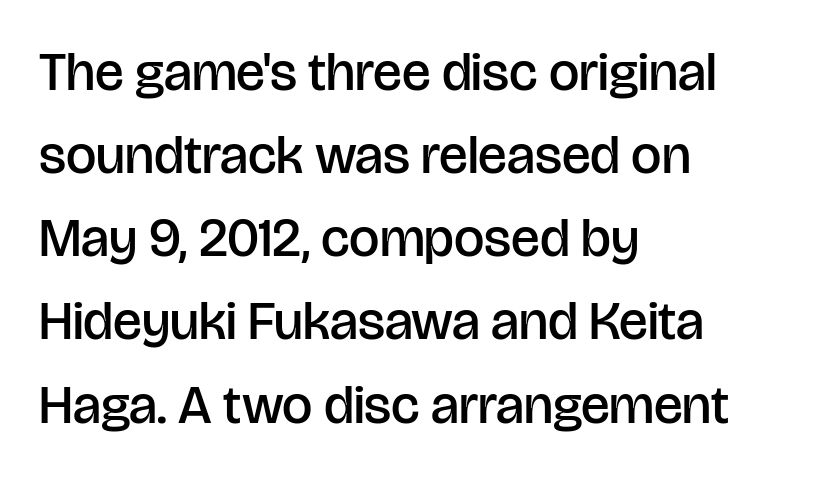
Q: Is the text bold? A: Semi-bold.
Q: Is the text italic (slanted)? A: No, it is upright.
Q: Is the typeface a serif or a sans-serif typeface? A: Sans-serif.
Q: Is the text underlined? A: No.
Q: How is the paragraph aligned? A: Left-aligned.
Q: Is the spacing between letters normal or unusually wide? A: Normal.
Q: Is the spacing between lines tight, normal or loose? A: Normal.
Q: Width (condensed, normal, or wide)? A: Normal.
Q: Stroke contrast? A: Low.
Q: x-height? A: Large.
Q: Monospaced? A: No.
